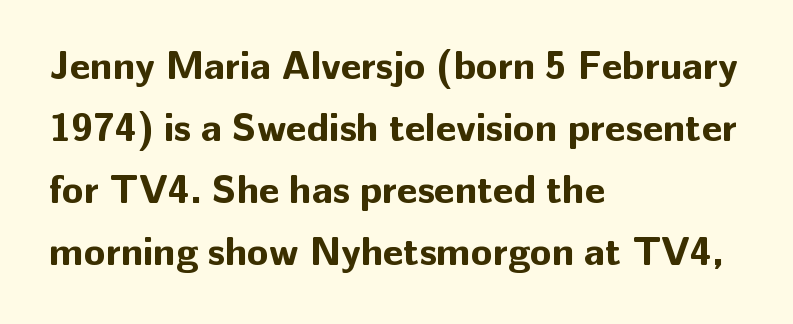
Q: Is the text bold? A: Yes.
Q: Is the text italic (slanted)? A: No, it is upright.
Q: Is the typeface a serif or a sans-serif typeface? A: Sans-serif.
Q: Is the text underlined? A: No.
Q: How is the paragraph aligned? A: Left-aligned.
Q: Is the spacing between letters normal or unusually wide? A: Normal.
Q: Is the spacing between lines tight, normal or loose? A: Normal.
Q: Width (condensed, normal, or wide)? A: Normal.
Q: Stroke contrast? A: Low.
Q: x-height? A: Medium.
Q: Monospaced? A: No.
